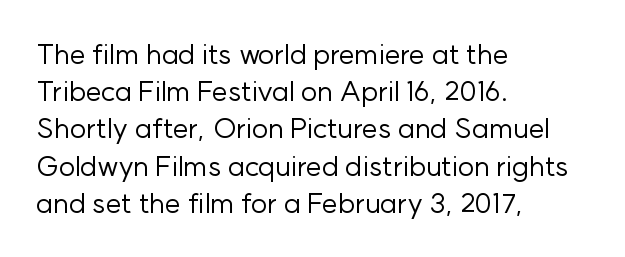
Descender tails drop into unmarked territory. Check where the strokes stop: nothing finishes them off — pure sans. Think of a printed novel: that variable character pitch is what you see here. The typography opts for an upright posture over an oblique one.
